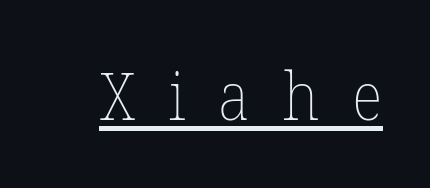
{"italic": "no", "bold": "no", "weight": "thin", "width": "normal", "stroke_contrast": "low", "x_height": "medium", "monospaced": "no", "underline": "yes", "letter_spacing": "wide", "letter_spacing_em": 0.49, "glyph_px": 67}
